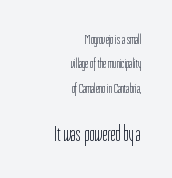
{"italic": "no", "bold": "no", "underline": "no", "align": "right", "line_spacing_ratio": 1.75, "letter_spacing": "normal", "letter_spacing_em": 0.0, "larger_block": "second", "size_ratio": 1.57, "glyph_px": 22}
